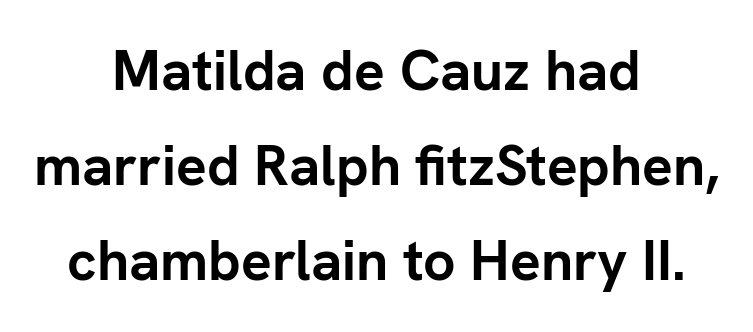
Q: Is the text bold? A: Yes.
Q: Is the text italic (slanted)? A: No, it is upright.
Q: Is the typeface a serif or a sans-serif typeface? A: Sans-serif.
Q: Is the text underlined? A: No.
Q: How is the paragraph aligned? A: Centered.
Q: Is the spacing between letters normal or unusually wide? A: Normal.
Q: Is the spacing between lines tight, normal or loose? A: Normal.
Q: Width (condensed, normal, or wide)? A: Normal.
Q: Stroke contrast? A: Low.
Q: x-height? A: Medium.
Q: Monospaced? A: No.
